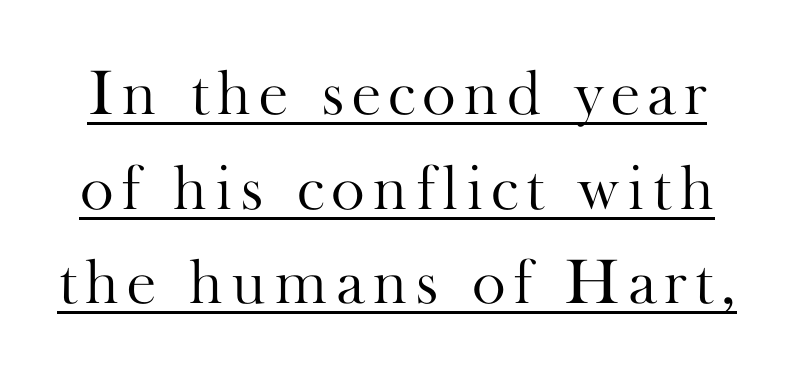
{"serif": "yes", "italic": "no", "bold": "no", "weight": "light", "width": "normal", "stroke_contrast": "high", "x_height": "small", "monospaced": "no", "underline": "yes", "line_spacing": "normal", "line_spacing_ratio": 1.48, "glyph_px": 64}
